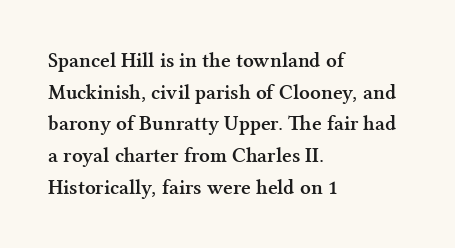
This is roman type, the default non-slanted kind. Observe the ordinary spacing: letters are neighbours, not strangers. The space between consecutive lines is moderate. Leftover space on each line is placed entirely after the last word. The string is rendered with underlining switched off. What weight is shown? A full bold with thick strokes.
